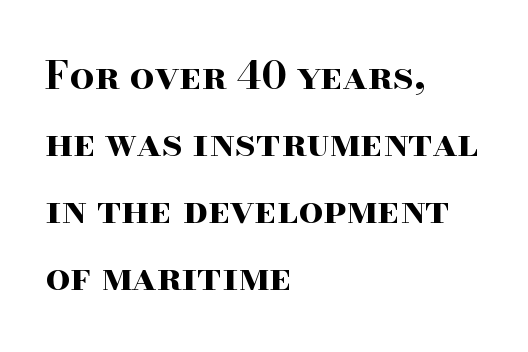
The face used here is seriffed, in the tradition of book romans. The passage shown is not underscored anywhere. Think of a printed novel: that variable character pitch is what you see here. Observe the ordinary spacing: letters are neighbours, not strangers. Line beginnings align vertically; line endings do not.
